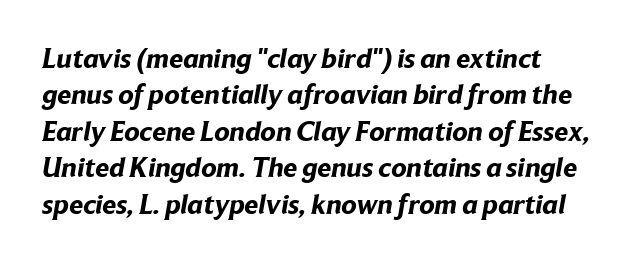
In CSS terms this would be text-align: left. Regarding serifs, this sample does without them. Strokes here are thick enough to call this a true bold. The tracking reads as untouched default to a designer's eye.
